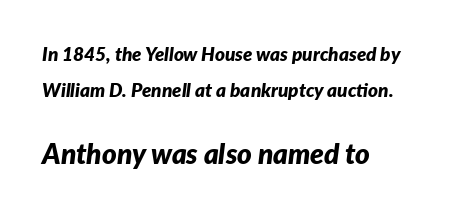
Horizontal alignment here is leftward, the default for most running prose. The horizontal fit of the characters is conventional and even. Typographic density is high because the face is bold. The glyphs are unaccompanied by any horizontal stroke below them. The letters advance in unequal steps, a hallmark of proportional type. The more generous point size was reserved for the lower chunk.
